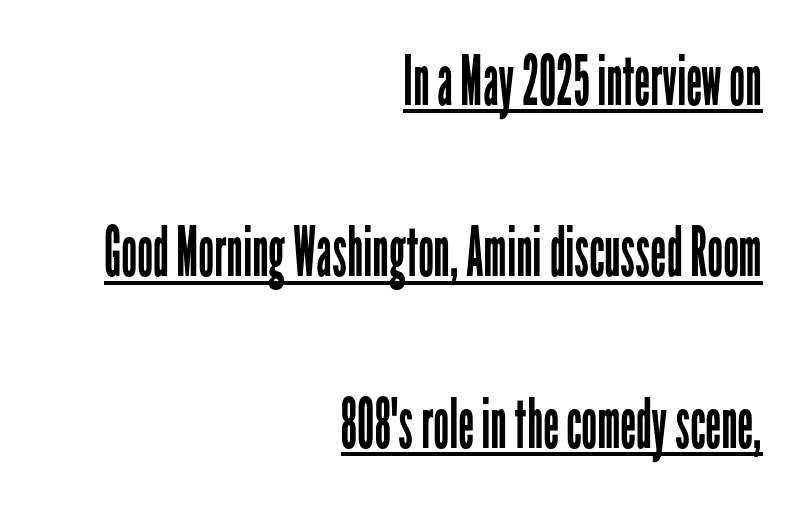
The image shows 70 px regular-weight, condensed sans-serif type, upright; set right-aligned, loose line spacing (2.45x), normal letter spacing, underlined; low stroke contrast and a medium x-height.
